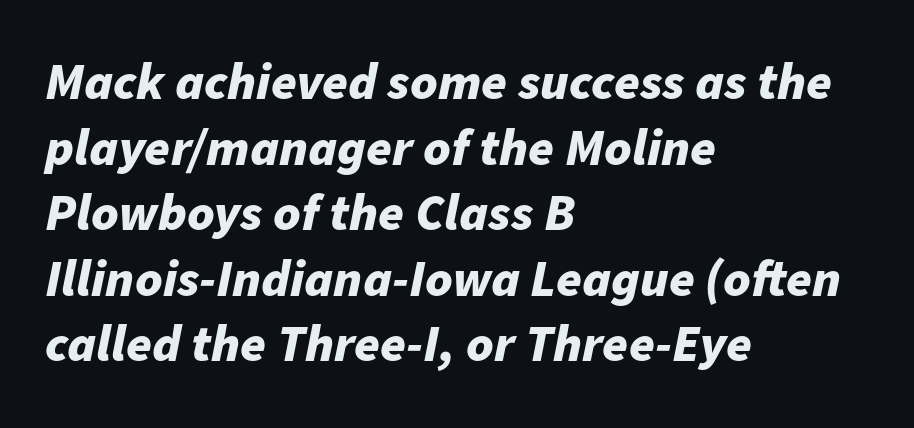
{"italic": "yes", "lean": "right", "slant_degrees": 11, "bold": "yes", "weight": "bold", "width": "normal", "stroke_contrast": "low", "x_height": "medium", "monospaced": "no", "underline": "no", "align": "left", "line_spacing": "normal", "line_spacing_ratio": 1.26, "letter_spacing": "normal", "letter_spacing_em": 0.0, "glyph_px": 52}
